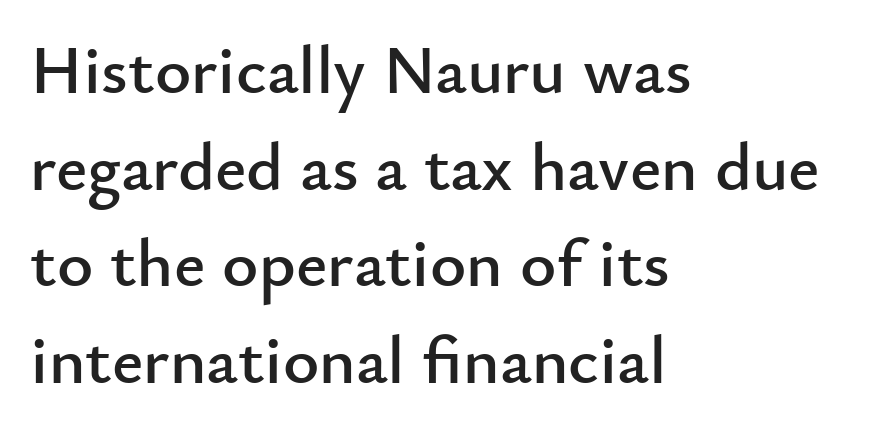
Baseline-to-baseline distance is the conventional proportion of letter height. The type is set solid horizontally, with unmodified tracking. Do the characters align in a grid? No, the font is proportional. Examine the stroke ends and you'll find no serifs.
